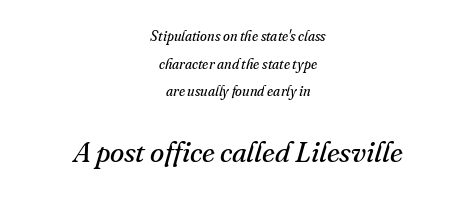
{"serif": "yes", "italic": "yes", "lean": "right", "slant_degrees": 16, "bold": "no", "weight": "regular", "width": "normal", "stroke_contrast": "medium", "x_height": "small", "monospaced": "no", "underline": "no", "align": "center", "line_spacing": "loose", "line_spacing_ratio": 1.97, "letter_spacing": "normal", "letter_spacing_em": 0.0, "larger_block": "second", "size_ratio": 2.07, "glyph_px": 29}
